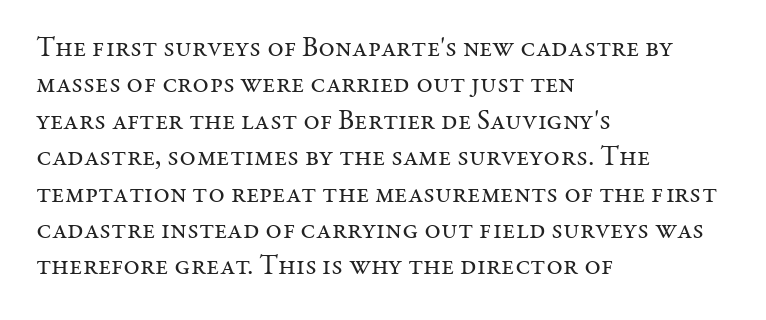
The image shows 28 px regular-weight serif type, upright; set left-aligned, normal line spacing (1.3x), normal letter spacing, not underlined; medium stroke contrast and a medium x-height.
